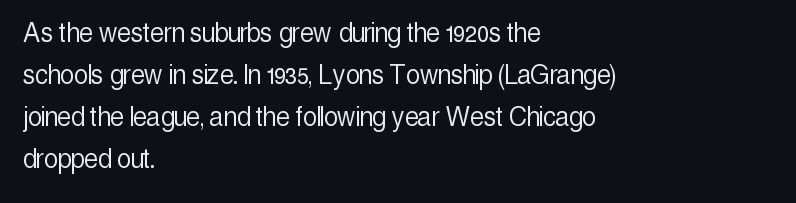
Character widths vary here, with narrow letters taking less room than wide ones. You can tell from the bare stems that sans-serif type was used. Short note: letters normally spaced. The passage shown is not underscored anywhere. Baseline-to-baseline distance is the conventional proportion of letter height.
